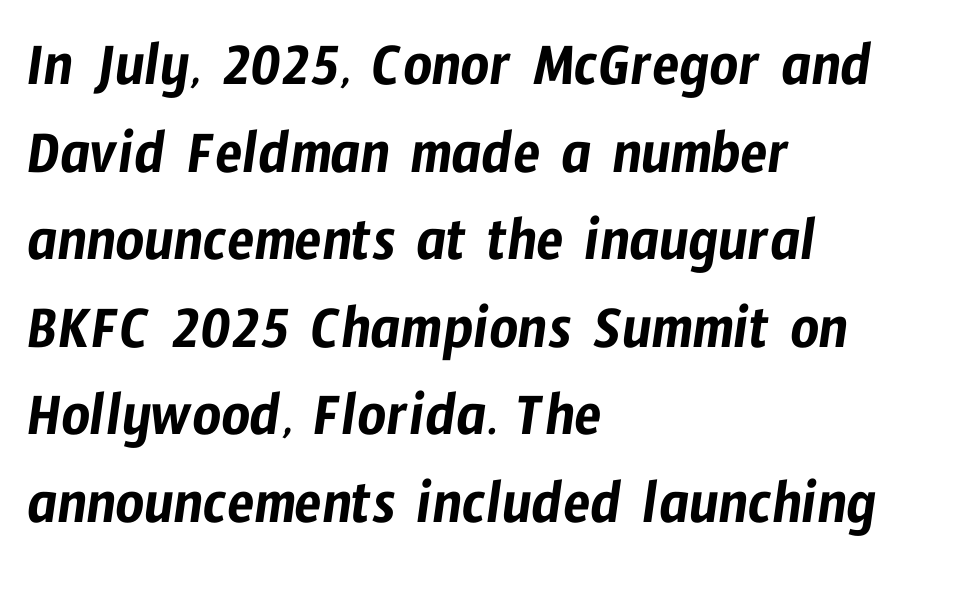
Q: Is the typeface a serif or a sans-serif typeface? A: Sans-serif.
Q: Is the text underlined? A: No.
Q: How is the paragraph aligned? A: Left-aligned.
Q: Is the spacing between letters normal or unusually wide? A: Normal.
Q: Is the spacing between lines tight, normal or loose? A: Normal.
Q: Width (condensed, normal, or wide)? A: Condensed.
Q: Stroke contrast? A: Low.
Q: x-height? A: Medium.
Q: Monospaced? A: No.
